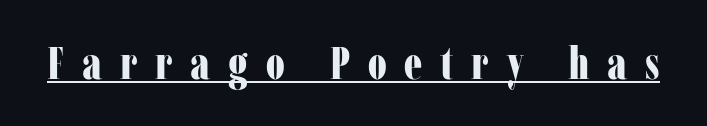
The image shows 46 px bold, condensed serif type, upright; set unusually wide letter spacing (+0.39 em), underlined; low stroke contrast and a medium x-height.
